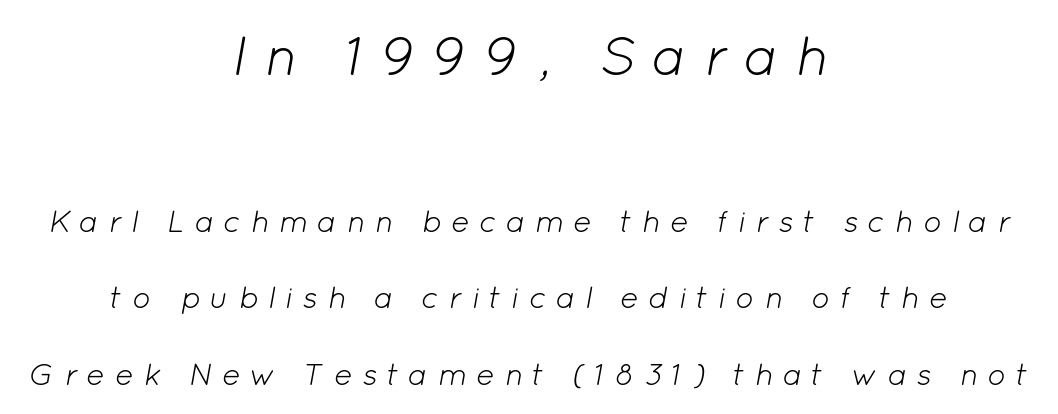
{"italic": "yes", "lean": "right", "slant_degrees": 12, "bold": "no", "weight": "light", "width": "normal", "stroke_contrast": "low", "x_height": "medium", "monospaced": "no", "underline": "no", "align": "center", "line_spacing": "loose", "line_spacing_ratio": 2.47, "letter_spacing": "wide", "letter_spacing_em": 0.3, "larger_block": "first", "size_ratio": 1.77, "glyph_px": 55}
